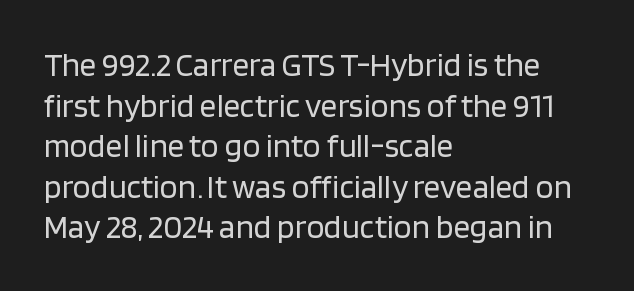
The image shows 33 px regular-weight sans-serif type, upright; set left-aligned, line spacing 1.23x, normal letter spacing, not underlined; low stroke contrast and a large x-height.
